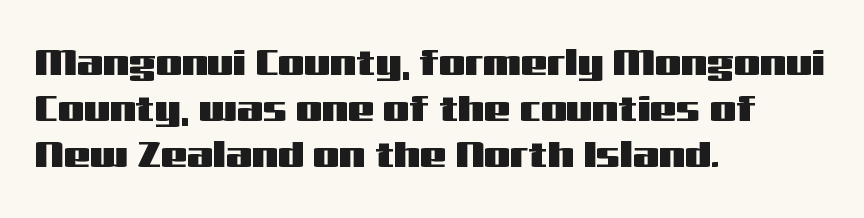
{"serif": "no", "italic": "no", "width": "wide", "stroke_contrast": "medium", "x_height": "medium", "monospaced": "no", "underline": "no", "align": "left", "line_spacing": "normal", "line_spacing_ratio": 1.25, "letter_spacing": "normal", "letter_spacing_em": 0.0, "glyph_px": 37}
